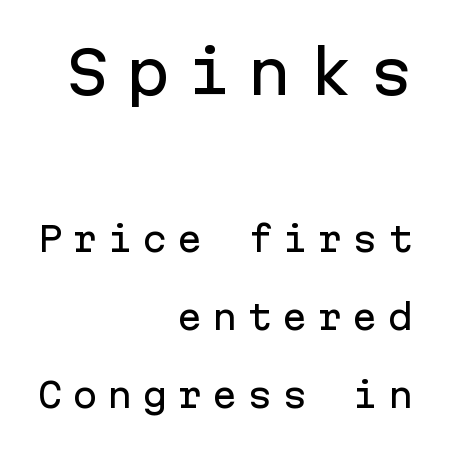
Rendered with straight, roman letterforms. Tracking value appears strongly positive — letters spread wide. Glance below the letters and you will spot only blank space. Stroke terminals: plain, sans-serif. Notice how the passage keeps a crisp vertical edge on the right only. The earlier block is typeset at a bigger size than the later block.
